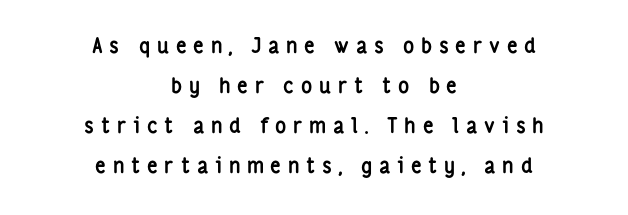
The image shows 21 px bold type, upright; set centered, loose line spacing (1.91x), unusually wide letter spacing (+0.32 em), not underlined.
